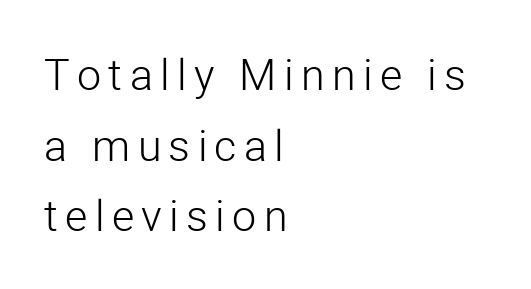
Q: Is the text bold? A: No.
Q: Is the text italic (slanted)? A: No, it is upright.
Q: Is the typeface a serif or a sans-serif typeface? A: Sans-serif.
Q: Is the text underlined? A: No.
Q: How is the paragraph aligned? A: Left-aligned.
Q: Is the spacing between lines tight, normal or loose? A: Normal.
Q: Width (condensed, normal, or wide)? A: Normal.
Q: Stroke contrast? A: Low.
Q: x-height? A: Medium.
Q: Monospaced? A: No.
